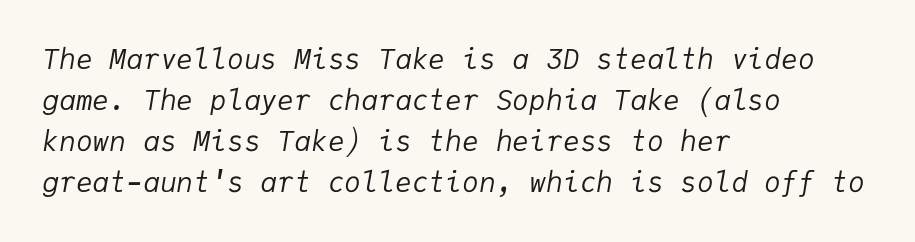
The image shows 28 px regular-weight type, italic (leaning right), monospaced; set left-aligned, normal line spacing (1.47x), normal letter spacing, not underlined; low stroke contrast and a medium x-height.
